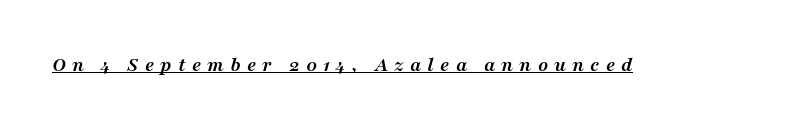
The image shows 21 px bold type, italic (leaning right); set unusually wide letter spacing (+0.29 em), underlined.
